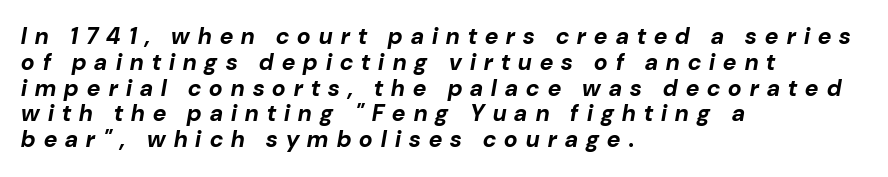
{"italic": "yes", "lean": "right", "slant_degrees": 10, "bold": "yes", "underline": "no", "align": "left", "line_spacing": "tight", "line_spacing_ratio": 1.12, "letter_spacing": "wide", "letter_spacing_em": 0.36, "glyph_px": 23}
